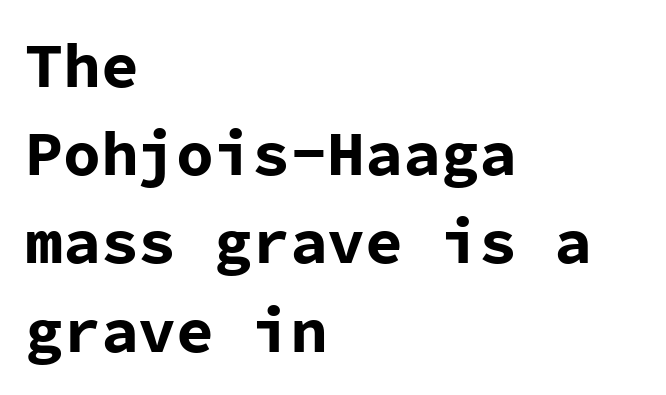
Interline gaps are of average width in this sample. The gap between lines stays unmarked. Nope, no serifs anywhere on these letters. Does the weight exceed regular? Yes, all the way to bold. Every stem runs plumb, perpendicular to the baseline. Looks like terminal output: every glyph gets an equal slot.
